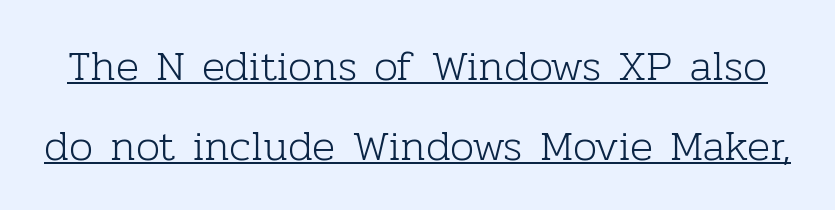
{"serif": "yes", "italic": "no", "bold": "no", "weight": "light", "width": "normal", "stroke_contrast": "low", "x_height": "medium", "monospaced": "no", "underline": "yes", "line_spacing_ratio": 1.85, "letter_spacing": "normal", "letter_spacing_em": 0.0, "glyph_px": 43}
